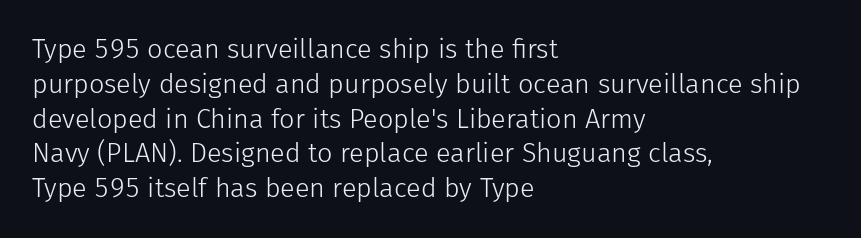
The image shows 27 px text type, upright; set left-aligned, normal line spacing (1.29x), normal letter spacing, not underlined.
